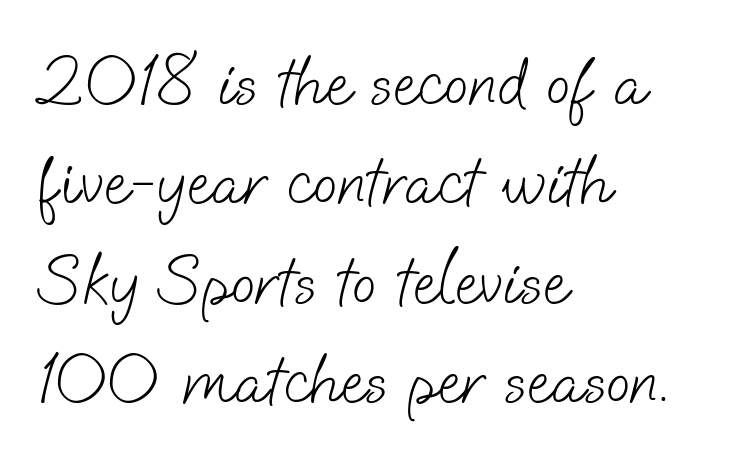
Q: Is the text bold? A: No.
Q: Is the typeface a serif or a sans-serif typeface? A: Sans-serif.
Q: Is the text underlined? A: No.
Q: How is the paragraph aligned? A: Left-aligned.
Q: Is the spacing between letters normal or unusually wide? A: Normal.
Q: Is the spacing between lines tight, normal or loose? A: Normal.
Q: Width (condensed, normal, or wide)? A: Normal.
Q: Stroke contrast? A: Low.
Q: x-height? A: Small.
Q: Monospaced? A: No.
